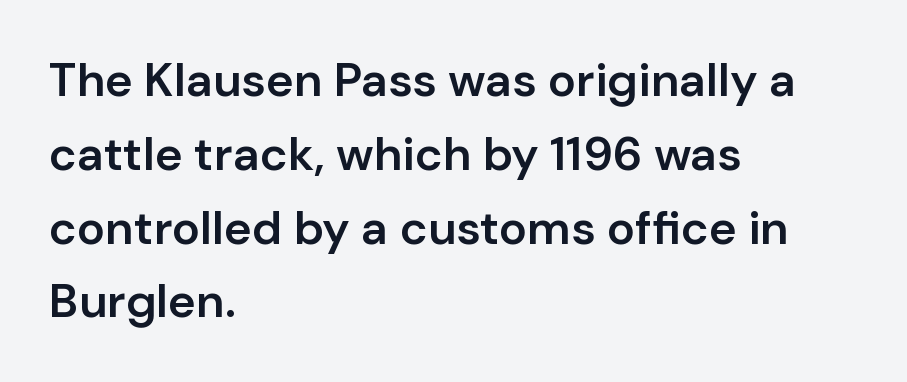
Q: Is the text bold? A: Semi-bold.
Q: Is the text italic (slanted)? A: No, it is upright.
Q: Is the typeface a serif or a sans-serif typeface? A: Sans-serif.
Q: Is the text underlined? A: No.
Q: How is the paragraph aligned? A: Left-aligned.
Q: Is the spacing between letters normal or unusually wide? A: Normal.
Q: Is the spacing between lines tight, normal or loose? A: Normal.
Q: Width (condensed, normal, or wide)? A: Normal.
Q: Stroke contrast? A: Low.
Q: x-height? A: Medium.
Q: Monospaced? A: No.
